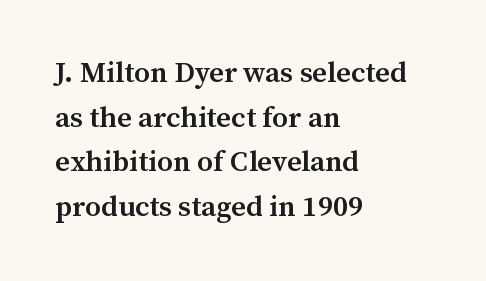
{"serif": "yes", "italic": "no", "bold": "semi", "weight": "semibold", "width": "normal", "stroke_contrast": "medium", "x_height": "medium", "monospaced": "no", "underline": "no", "align": "left", "line_spacing": "normal", "line_spacing_ratio": 1.54, "letter_spacing": "normal", "letter_spacing_em": 0.0, "glyph_px": 29}
